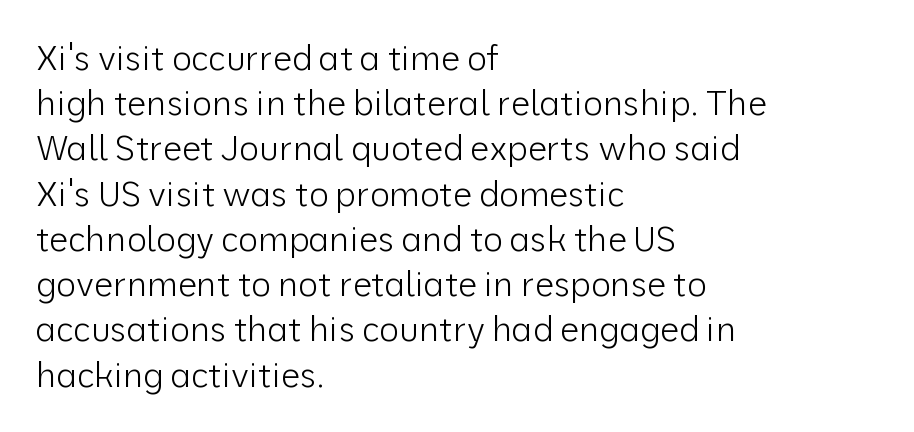
{"serif": "no", "italic": "no", "bold": "no", "weight": "light", "width": "normal", "stroke_contrast": "low", "x_height": "medium", "monospaced": "no", "underline": "no", "align": "left", "line_spacing": "normal", "line_spacing_ratio": 1.33, "letter_spacing": "normal", "letter_spacing_em": 0.0, "glyph_px": 34}
